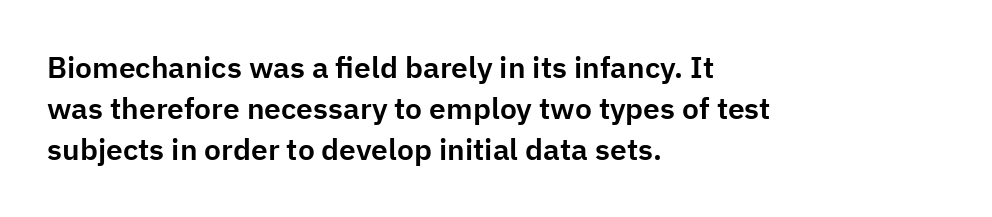
{"serif": "no", "italic": "no", "width": "normal", "stroke_contrast": "low", "x_height": "medium", "monospaced": "no", "underline": "no", "align": "left", "line_spacing": "normal", "line_spacing_ratio": 1.37, "letter_spacing": "normal", "letter_spacing_em": 0.0, "glyph_px": 30}
